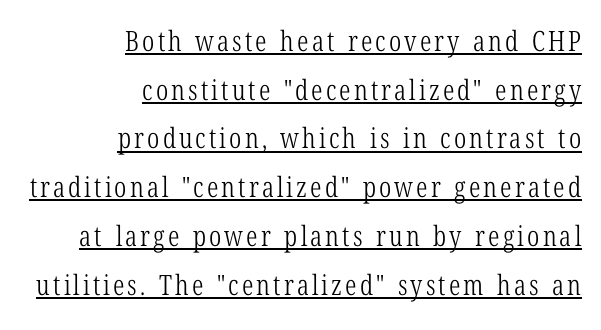
The image shows 28 px light, condensed serif type, upright; set right-aligned, line spacing 1.74x, underlined; low stroke contrast and a medium x-height.
